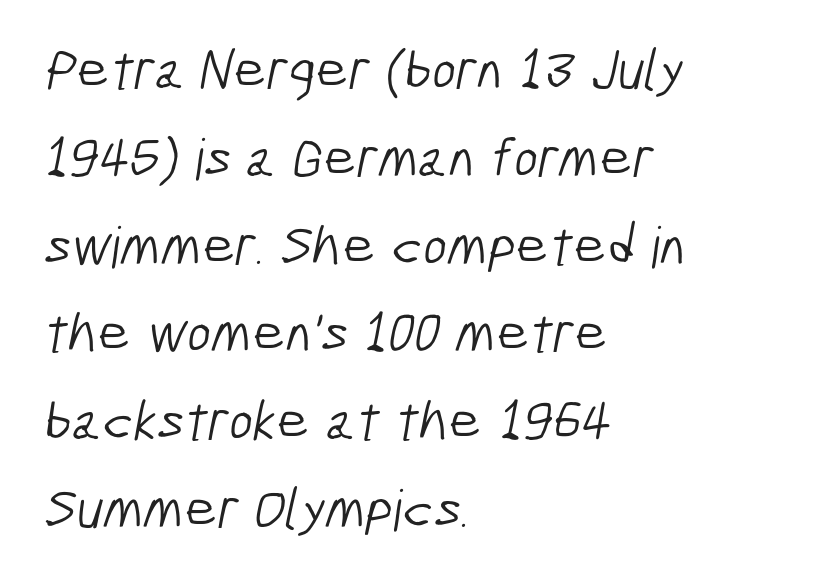
{"serif": "no", "bold": "no", "weight": "light", "width": "condensed", "stroke_contrast": "low", "x_height": "medium", "monospaced": "no", "underline": "no", "align": "left", "line_spacing": "normal", "line_spacing_ratio": 1.54, "letter_spacing": "normal", "letter_spacing_em": 0.0, "glyph_px": 57}
